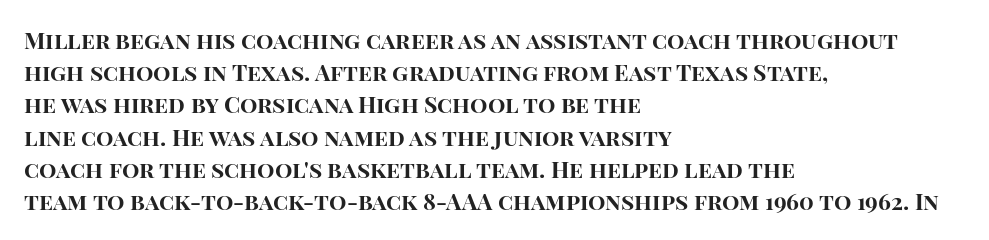
Q: Is the text bold? A: Yes.
Q: Is the text italic (slanted)? A: No, it is upright.
Q: Is the text underlined? A: No.
Q: How is the paragraph aligned? A: Left-aligned.
Q: Is the spacing between letters normal or unusually wide? A: Normal.
Q: Is the spacing between lines tight, normal or loose? A: Normal.
